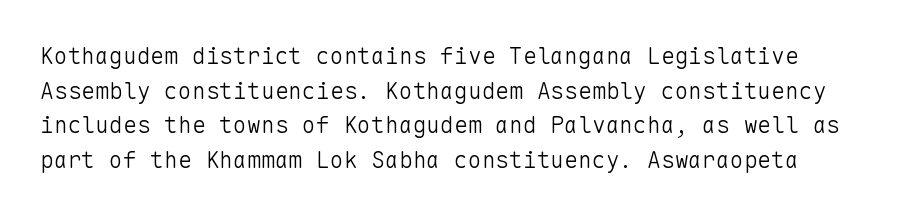
{"italic": "no", "bold": "no", "underline": "no", "line_spacing": "normal", "line_spacing_ratio": 1.51, "letter_spacing": "normal", "letter_spacing_em": 0.0, "glyph_px": 23}
